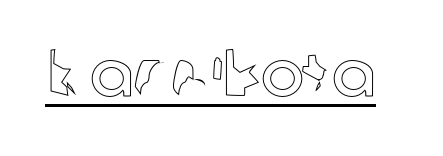
Q: Is the text italic (slanted)? A: No, it is upright.
Q: Is the text underlined? A: Yes.
Q: Is the spacing between letters normal or unusually wide? A: Normal.
Q: Width (condensed, normal, or wide)? A: Normal.
Q: x-height? A: Medium.
Q: Monospaced? A: No.
